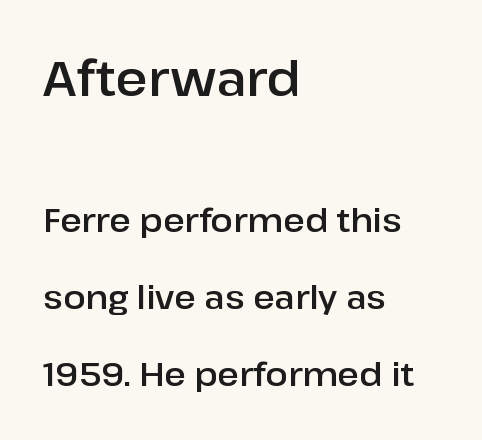
{"serif": "no", "italic": "no", "width": "normal", "stroke_contrast": "low", "x_height": "medium", "monospaced": "no", "underline": "no", "align": "left", "line_spacing": "loose", "line_spacing_ratio": 2.33, "letter_spacing": "normal", "letter_spacing_em": 0.0, "larger_block": "first", "size_ratio": 1.48, "glyph_px": 49}
